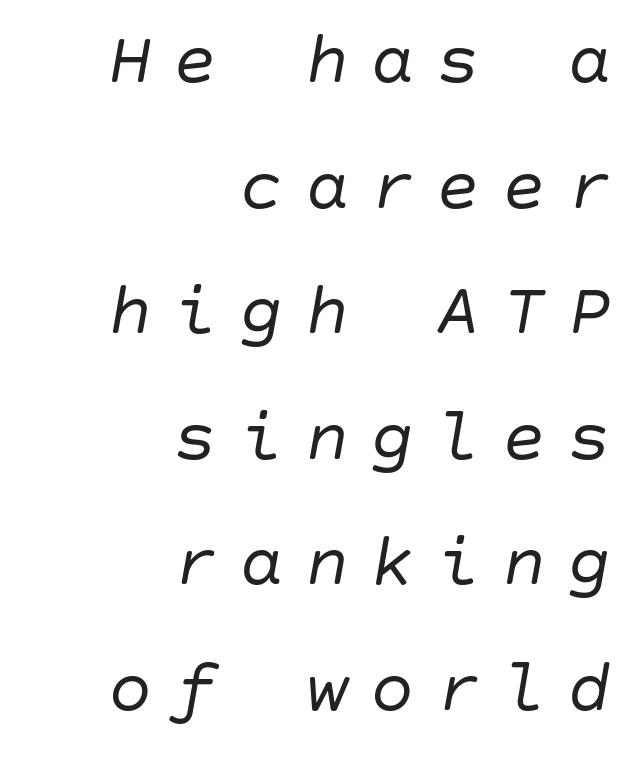
Q: Is the text bold? A: No.
Q: Is the text italic (slanted)? A: Yes, it leans right by about 10 degrees.
Q: Is the text underlined? A: No.
Q: How is the paragraph aligned? A: Right-aligned.
Q: Is the spacing between letters normal or unusually wide? A: Unusually wide.
Q: Width (condensed, normal, or wide)? A: Normal.
Q: Stroke contrast? A: Low.
Q: x-height? A: Large.
